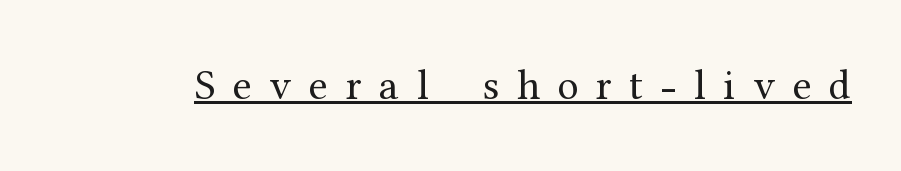
The image shows 43 px regular-weight serif type, upright; set unusually wide letter spacing (+0.41 em), underlined; medium stroke contrast and a medium x-height.
